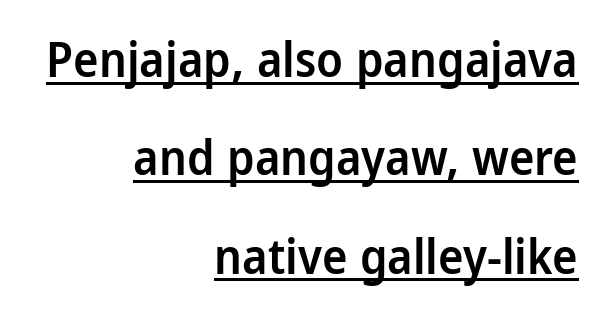
Compared with an ordinary text face, these strokes are moderately heavier — a semibold. This sample trades compactness for vertical openness between lines. Default kerning and tracking; the words read as compact shapes. A rule runs beneath these lines of type. Is this a fixed-width face? No — the glyphs have proportional, varying widths. Regarding serifs, this sample does without them.
